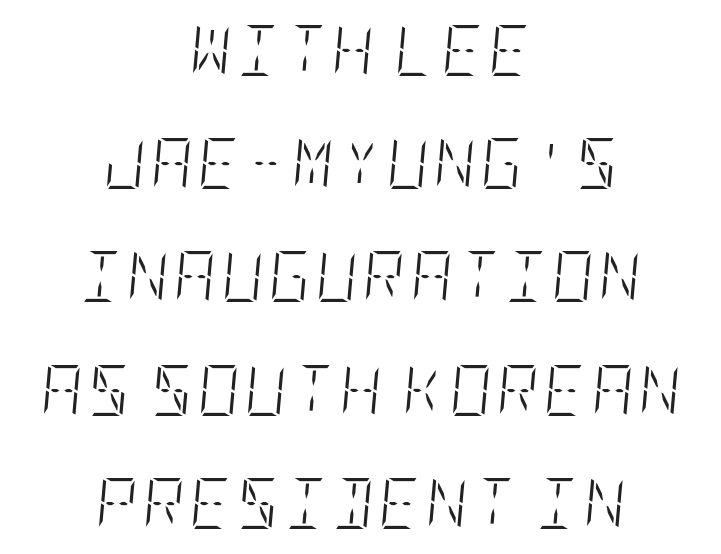
{"italic": "yes", "lean": "right", "slant_degrees": 5, "bold": "no", "weight": "light", "width": "condensed", "stroke_contrast": "low", "x_height": "large", "underline": "no", "align": "center", "line_spacing": "loose", "line_spacing_ratio": 2.22, "glyph_px": 51}
